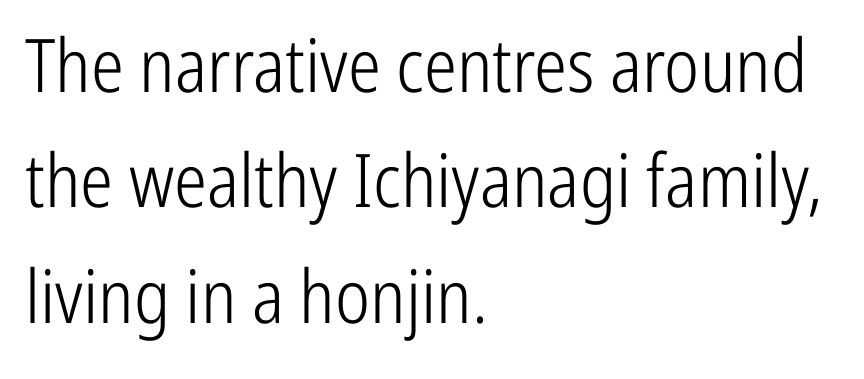
Nope, not italic — everything's standing straight. Short note: letters normally spaced. The characters are drawn with everyday or finer stroke widths. Caption: multi-line text, flush left, ragged right.
